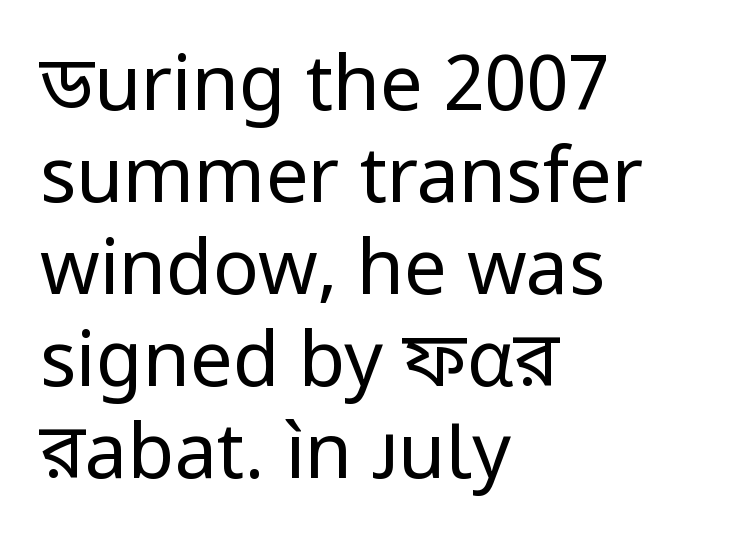
Q: Is the text bold? A: No.
Q: Is the text italic (slanted)? A: No, it is upright.
Q: Is the typeface a serif or a sans-serif typeface? A: Sans-serif.
Q: Is the text underlined? A: No.
Q: How is the paragraph aligned? A: Left-aligned.
Q: Is the spacing between letters normal or unusually wide? A: Normal.
Q: Width (condensed, normal, or wide)? A: Normal.
Q: Stroke contrast? A: Low.
Q: x-height? A: Medium.
Q: Monospaced? A: No.
